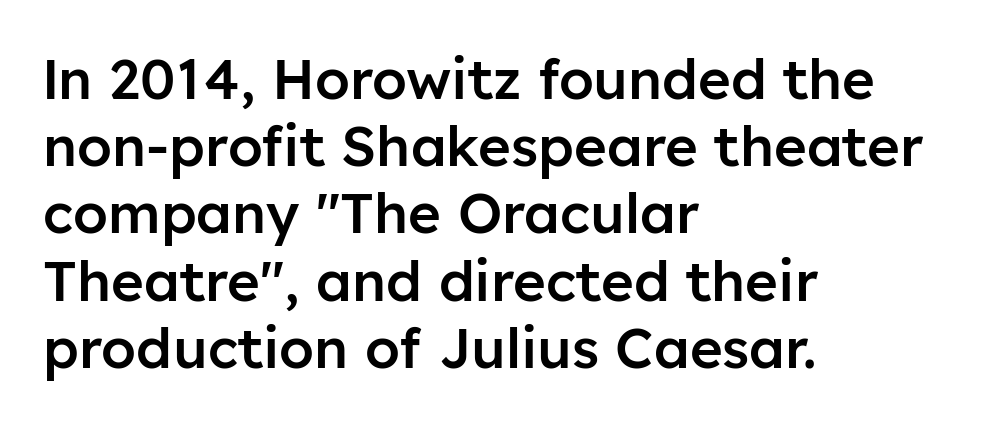
{"serif": "no", "italic": "no", "bold": "semi", "weight": "semibold", "width": "normal", "stroke_contrast": "low", "x_height": "medium", "monospaced": "no", "underline": "no", "align": "left", "line_spacing_ratio": 1.2, "letter_spacing": "normal", "letter_spacing_em": 0.0, "glyph_px": 56}
